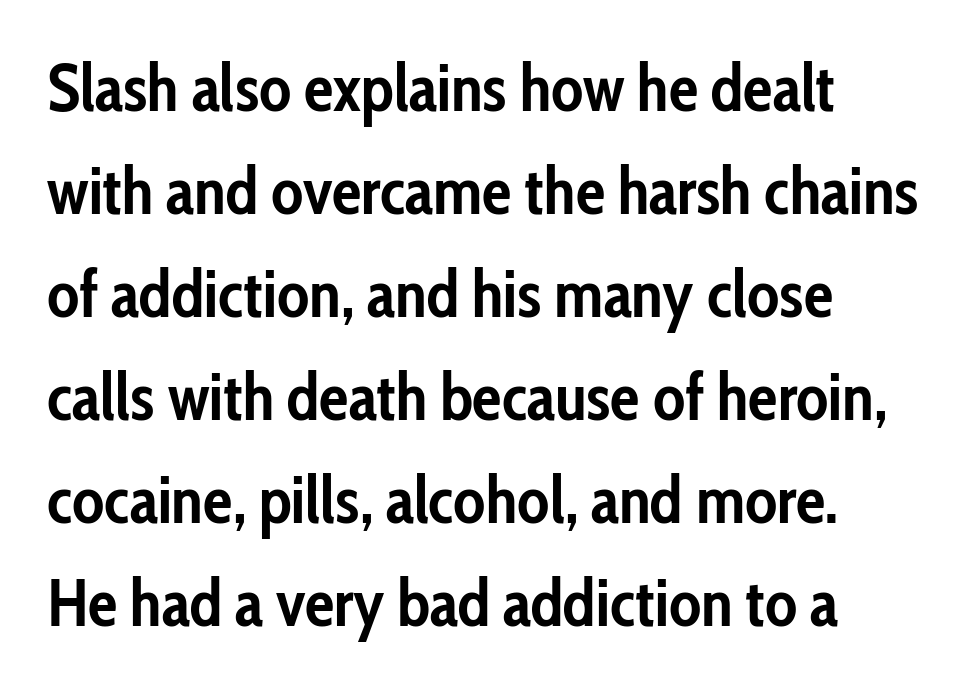
The image shows 66 px semibold, condensed sans-serif type, upright; set normal line spacing (1.56x), normal letter spacing, not underlined; low stroke contrast and a medium x-height.
